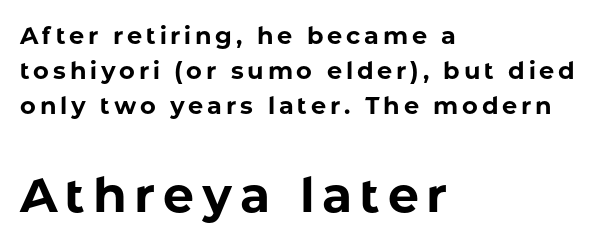
Heft: maximum for text — a bold. Each row of text sits above clean, open space. Size contrast runs from small at the top to large at the bottom. The passage is arranged the way most books set body copy — flush left. Every stem runs plumb, perpendicular to the baseline. A typesetter would call this proportional, since set widths differ per character.
